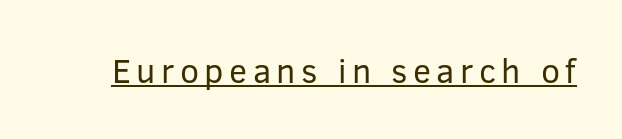
{"serif": "no", "italic": "no", "bold": "no", "weight": "regular", "width": "normal", "stroke_contrast": "low", "x_height": "medium", "monospaced": "no", "underline": "yes", "glyph_px": 34}
